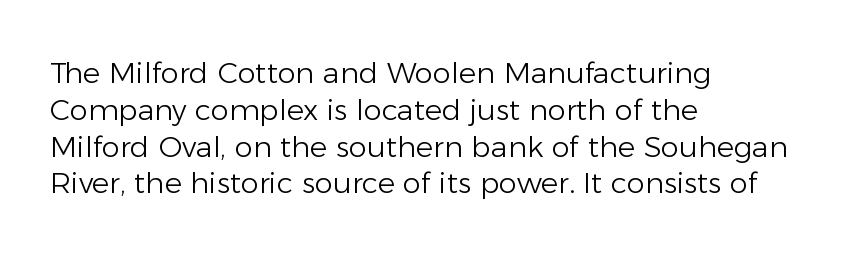
The image shows 29 px light sans-serif type, upright; set left-aligned, normal line spacing (1.27x), normal letter spacing, not underlined; low stroke contrast and a medium x-height.
